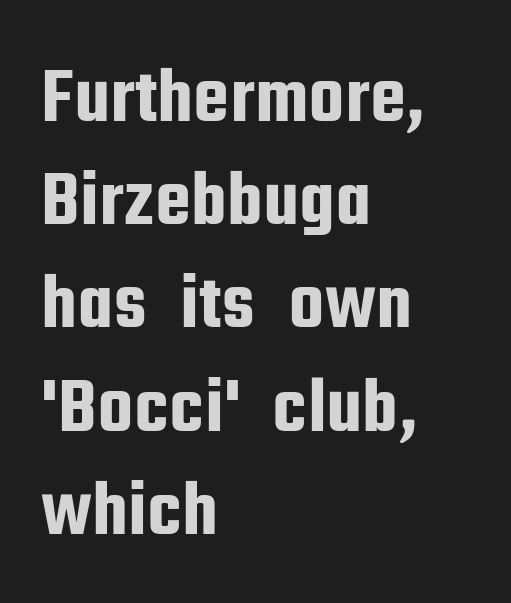
{"serif": "no", "italic": "no", "width": "condensed", "stroke_contrast": "low", "x_height": "medium", "monospaced": "no", "underline": "no", "align": "left", "line_spacing": "normal", "line_spacing_ratio": 1.29, "letter_spacing": "normal", "letter_spacing_em": 0.0, "glyph_px": 80}
